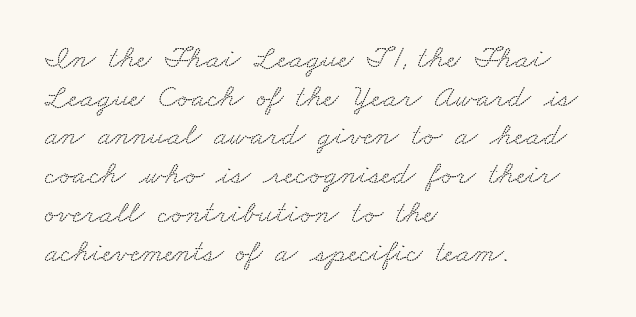
The image shows 32 px wide type; set left-aligned, line spacing 1.21x, normal letter spacing, not underlined; low stroke contrast and a small x-height.
